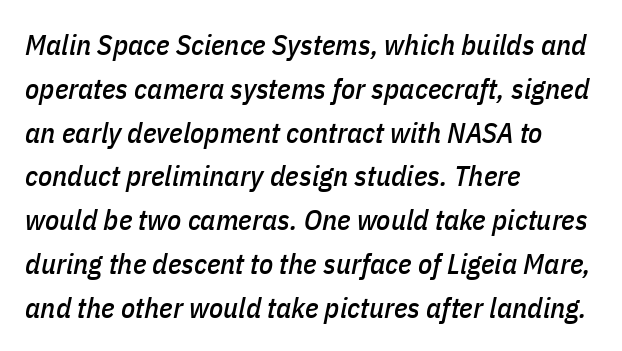
Q: Is the text italic (slanted)? A: Yes, it leans right by about 11 degrees.
Q: Is the text underlined? A: No.
Q: How is the paragraph aligned? A: Left-aligned.
Q: Is the spacing between letters normal or unusually wide? A: Normal.
Q: Is the spacing between lines tight, normal or loose? A: Normal.
Q: Width (condensed, normal, or wide)? A: Condensed.
Q: Stroke contrast? A: Low.
Q: x-height? A: Medium.
Q: Monospaced? A: No.
